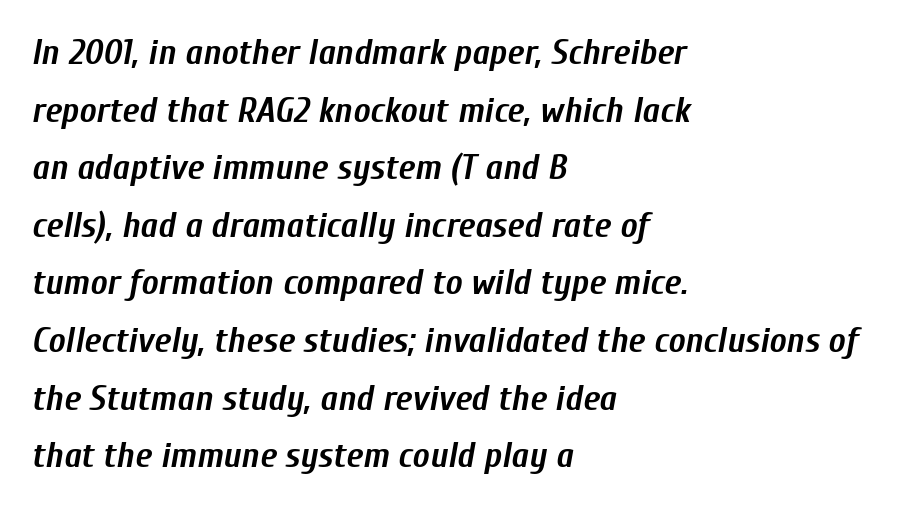
Q: Is the text bold? A: Yes.
Q: Is the text italic (slanted)? A: Yes, it leans right by about 10 degrees.
Q: Is the text underlined? A: No.
Q: How is the paragraph aligned? A: Left-aligned.
Q: Is the spacing between letters normal or unusually wide? A: Normal.
Q: Is the spacing between lines tight, normal or loose? A: Normal.
Q: Width (condensed, normal, or wide)? A: Condensed.
Q: Stroke contrast? A: Low.
Q: x-height? A: Medium.
Q: Monospaced? A: No.
